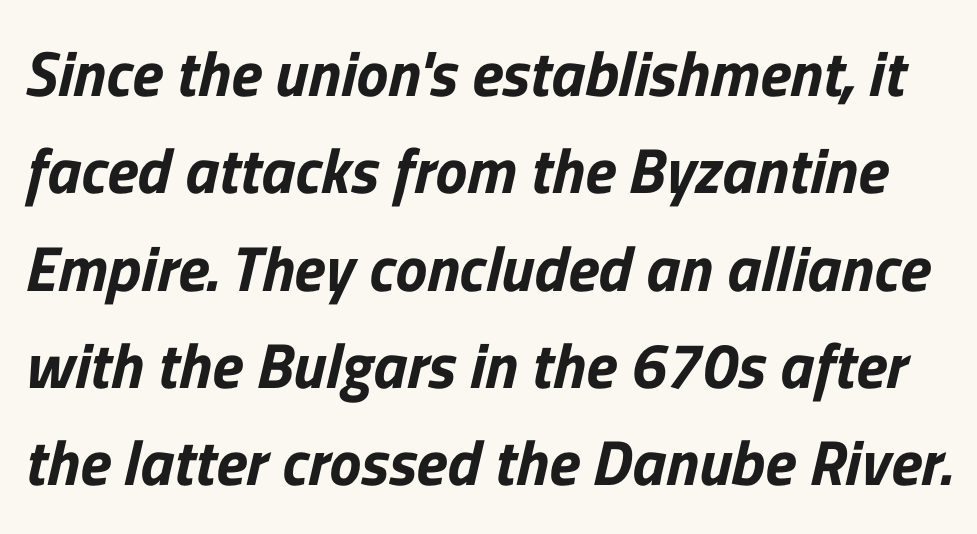
{"serif": "no", "width": "normal", "stroke_contrast": "low", "x_height": "medium", "monospaced": "no", "underline": "no", "line_spacing": "normal", "line_spacing_ratio": 1.52, "letter_spacing": "normal", "letter_spacing_em": 0.0, "glyph_px": 64}
